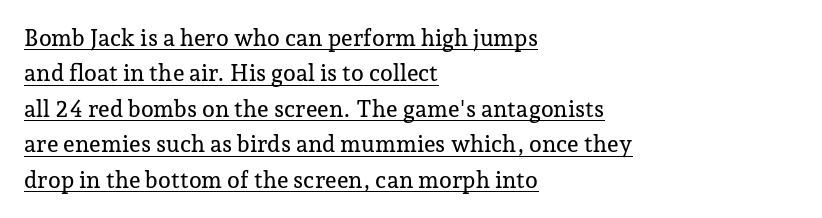
How are the letters spaced? Ordinarily, with no added tracking. Compared with typical paragraphs, the rows here are spaced about the same. Line starts are locked; line ends wander. The rendered words wear a rule along their underside. Ascenders rise straight up at ninety degrees.
